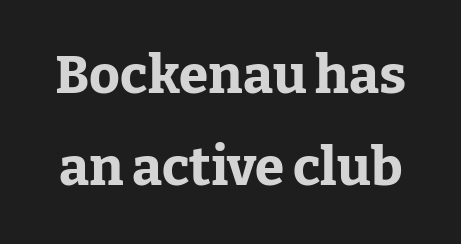
These words are printed bold, with thick strokes throughout. The rendering keeps characters at their native spacing. Bare-footed words on every line. The letters advance in unequal steps, a hallmark of proportional type.
